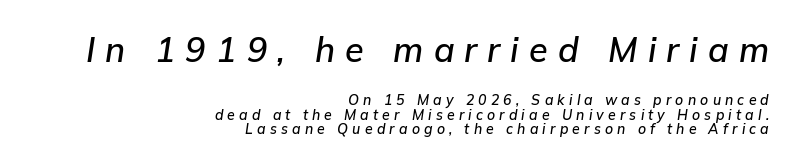
Q: Is the text italic (slanted)? A: Yes, it leans right by about 9 degrees.
Q: Is the text underlined? A: No.
Q: How is the paragraph aligned? A: Right-aligned.
Q: Is the spacing between letters normal or unusually wide? A: Unusually wide.
Q: Is the spacing between lines tight, normal or loose? A: Tight.
Q: Which block of text is set in a larger size, the first (top) or the second (bottom)? A: The first (top) one.
Q: Width (condensed, normal, or wide)? A: Normal.
Q: Stroke contrast? A: Low.
Q: x-height? A: Medium.
Q: Monospaced? A: No.
